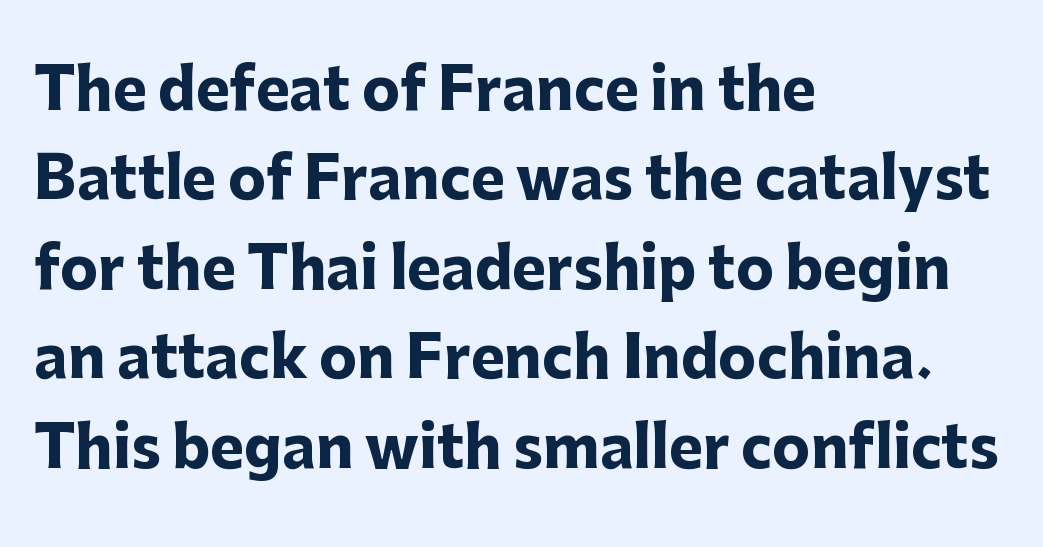
Q: Is the text bold? A: Yes.
Q: Is the text italic (slanted)? A: No, it is upright.
Q: Is the typeface a serif or a sans-serif typeface? A: Sans-serif.
Q: Is the text underlined? A: No.
Q: How is the paragraph aligned? A: Left-aligned.
Q: Is the spacing between letters normal or unusually wide? A: Normal.
Q: Is the spacing between lines tight, normal or loose? A: Normal.
Q: Width (condensed, normal, or wide)? A: Normal.
Q: Stroke contrast? A: Low.
Q: x-height? A: Medium.
Q: Monospaced? A: No.
